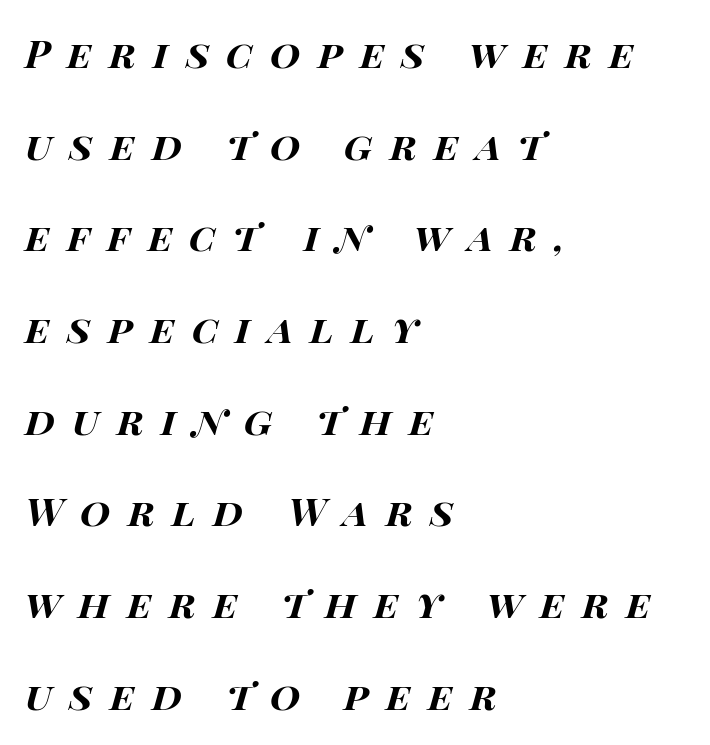
The image shows 39 px bold, wide type, italic (leaning right); set left-aligned, loose line spacing (2.35x), unusually wide letter spacing (+0.44 em), not underlined; high stroke contrast and a large x-height.
